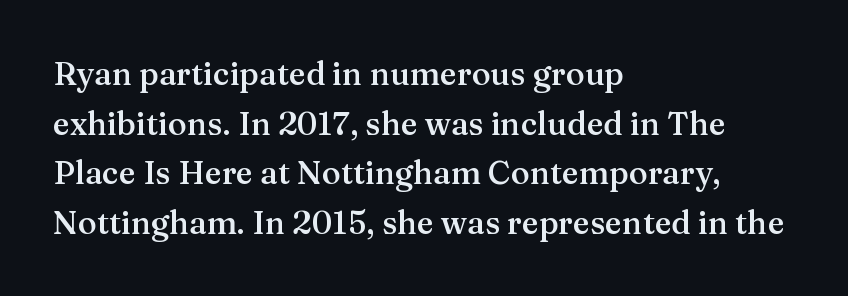
The image shows 32 px semibold serif type, upright; set left-aligned, normal line spacing (1.55x), normal letter spacing, not underlined; medium stroke contrast and a medium x-height.
